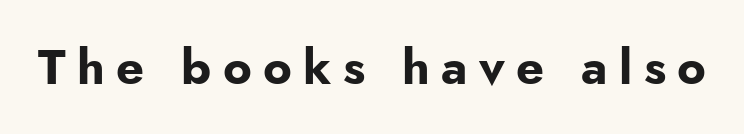
The image shows 49 px bold sans-serif type, upright; set unusually wide letter spacing (+0.23 em), not underlined; low stroke contrast and a small x-height.
